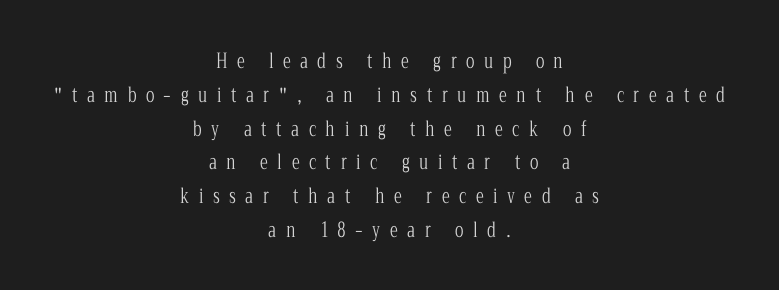
Q: Is the text bold? A: No.
Q: Is the text italic (slanted)? A: No, it is upright.
Q: Is the text underlined? A: No.
Q: How is the paragraph aligned? A: Centered.
Q: Is the spacing between letters normal or unusually wide? A: Unusually wide.
Q: Is the spacing between lines tight, normal or loose? A: Normal.
